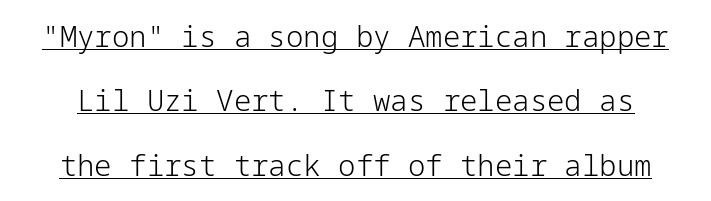
Q: Is the text bold? A: No.
Q: Is the text italic (slanted)? A: No, it is upright.
Q: Is the typeface a serif or a sans-serif typeface? A: Sans-serif.
Q: Is the text underlined? A: Yes.
Q: Is the spacing between letters normal or unusually wide? A: Normal.
Q: Is the spacing between lines tight, normal or loose? A: Loose.
Q: Width (condensed, normal, or wide)? A: Normal.
Q: Stroke contrast? A: Low.
Q: x-height? A: Medium.
